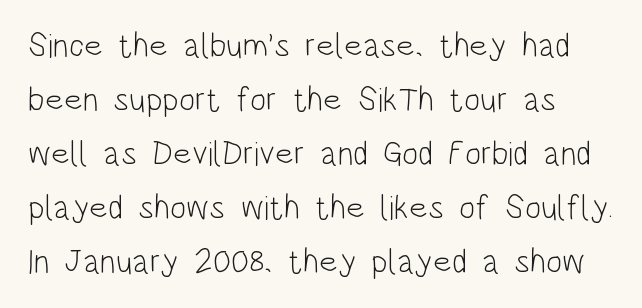
{"serif": "no", "italic": "no", "bold": "no", "weight": "light", "width": "condensed", "stroke_contrast": "low", "x_height": "large", "monospaced": "no", "underline": "no", "line_spacing": "normal", "line_spacing_ratio": 1.59, "letter_spacing": "normal", "letter_spacing_em": 0.0, "glyph_px": 34}
